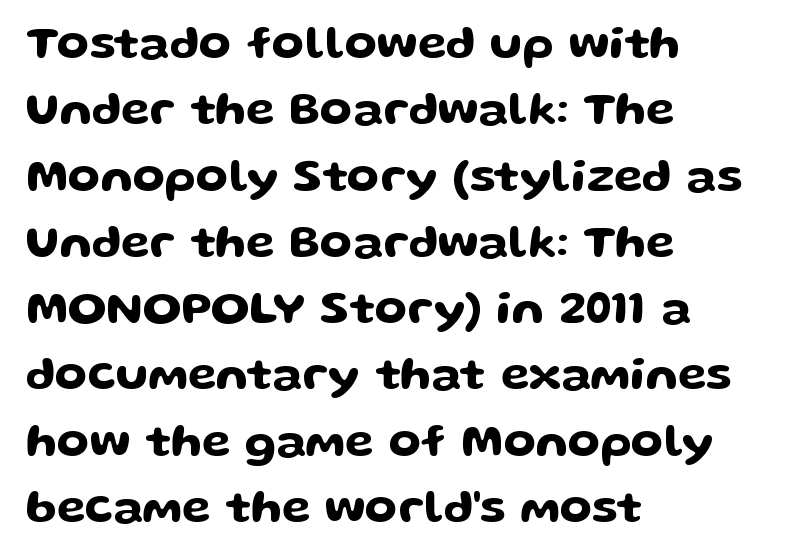
{"serif": "no", "italic": "no", "width": "wide", "stroke_contrast": "low", "x_height": "medium", "monospaced": "no", "underline": "no", "align": "left", "line_spacing": "normal", "line_spacing_ratio": 1.41, "letter_spacing": "normal", "letter_spacing_em": 0.0, "glyph_px": 47}
